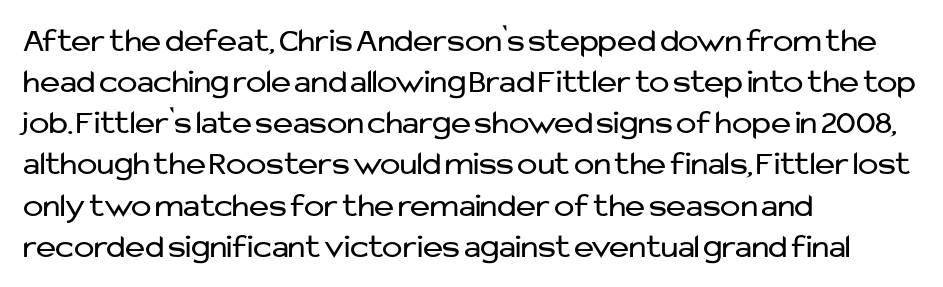
The image shows 34 px regular-weight sans-serif type, upright; set left-aligned, line spacing 1.21x, normal letter spacing, not underlined; low stroke contrast and a medium x-height.
